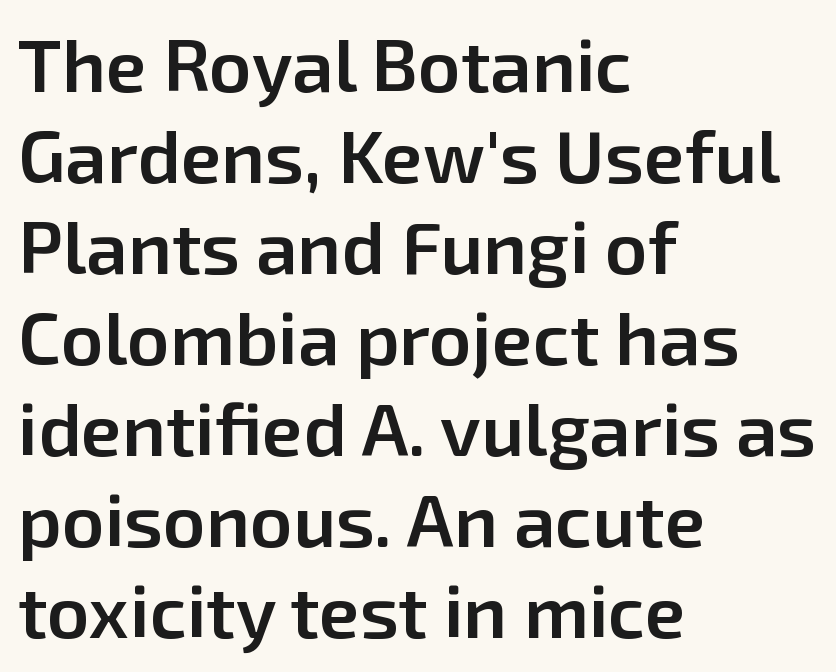
Q: Is the text bold? A: Semi-bold.
Q: Is the text italic (slanted)? A: No, it is upright.
Q: Is the typeface a serif or a sans-serif typeface? A: Sans-serif.
Q: Is the text underlined? A: No.
Q: How is the paragraph aligned? A: Left-aligned.
Q: Is the spacing between letters normal or unusually wide? A: Normal.
Q: Width (condensed, normal, or wide)? A: Normal.
Q: Stroke contrast? A: Low.
Q: x-height? A: Medium.
Q: Monospaced? A: No.
